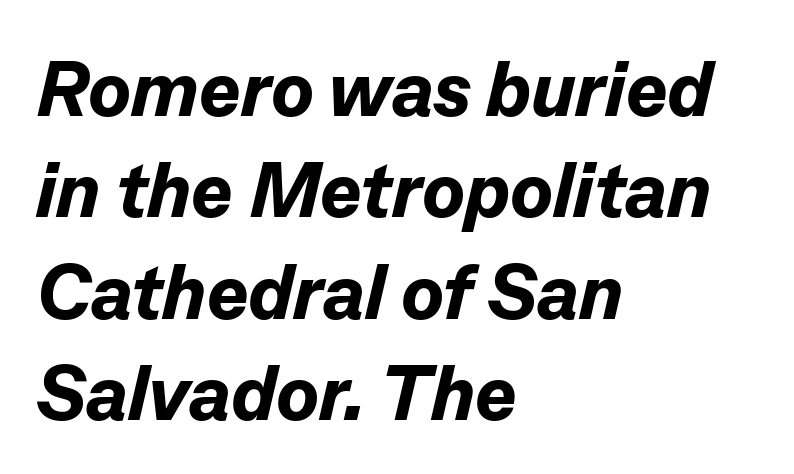
The image shows 78 px bold type, italic (leaning right); set left-aligned, normal line spacing (1.3x), normal letter spacing, not underlined; low stroke contrast and a medium x-height.
